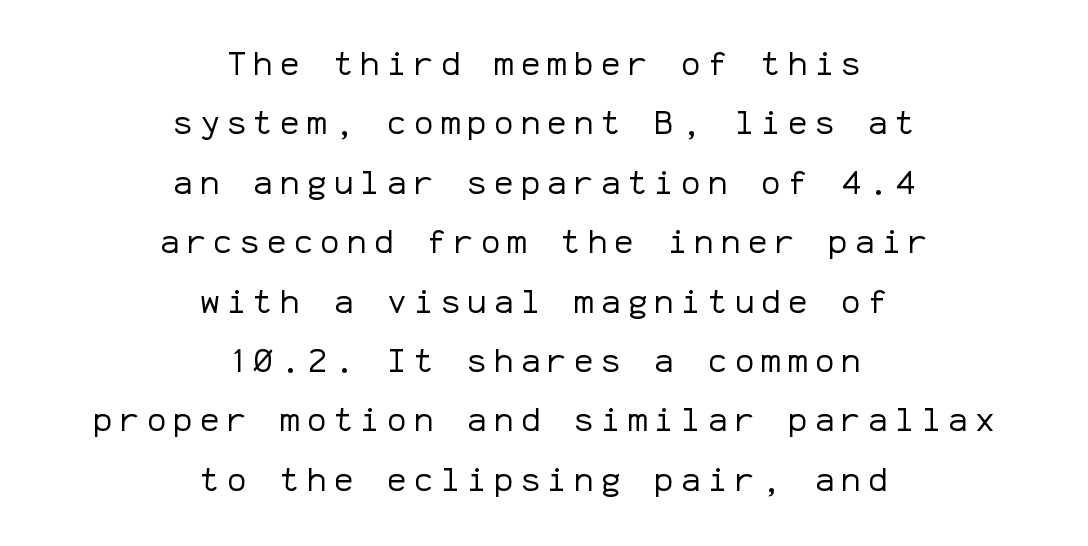
Q: Is the text bold? A: No.
Q: Is the text italic (slanted)? A: No, it is upright.
Q: Is the typeface a serif or a sans-serif typeface? A: Sans-serif.
Q: Is the text underlined? A: No.
Q: How is the paragraph aligned? A: Centered.
Q: Is the spacing between letters normal or unusually wide? A: Unusually wide.
Q: Width (condensed, normal, or wide)? A: Normal.
Q: Stroke contrast? A: Low.
Q: x-height? A: Medium.
Q: Monospaced? A: Yes.
